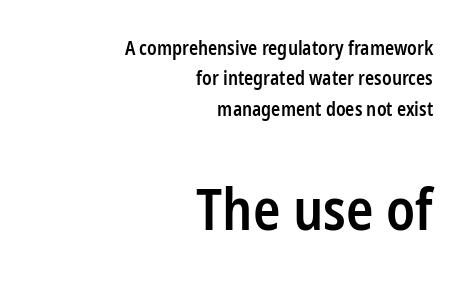
Default kerning and tracking; the words read as compact shapes. Reading top to bottom, the characters get bigger at the block break. Tall strokes in this sample are plumb rather than angled. Character widths vary here, with narrow letters taking less room than wide ones. Emphasis by weight is partial: semibold. Honestly, the row spacing looks completely unremarkable.
